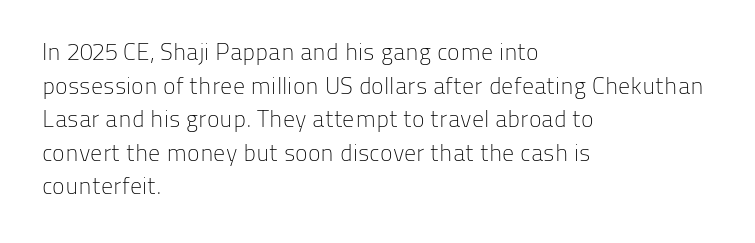
{"italic": "no", "bold": "no", "underline": "no", "align": "left", "line_spacing": "normal", "line_spacing_ratio": 1.4, "letter_spacing": "normal", "letter_spacing_em": 0.0, "glyph_px": 24}
